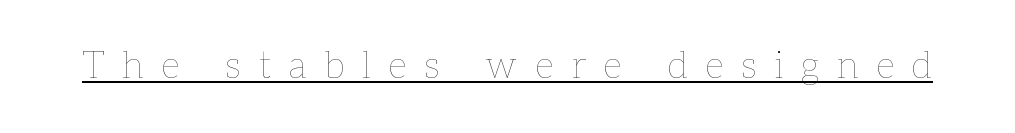
{"italic": "no", "bold": "no", "weight": "thin", "width": "normal", "stroke_contrast": "low", "x_height": "medium", "monospaced": "no", "underline": "yes", "letter_spacing": "wide", "letter_spacing_em": 0.49, "glyph_px": 37}
